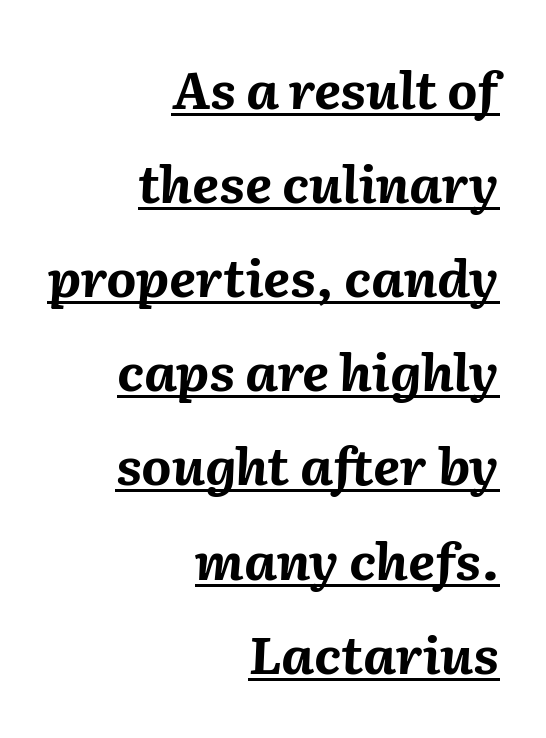
No extra tracking has been applied to these lines. Emphasis by weight is at full strength: bold. Think of a printed novel: that variable character pitch is what you see here. Line ends are locked; line starts wander.
